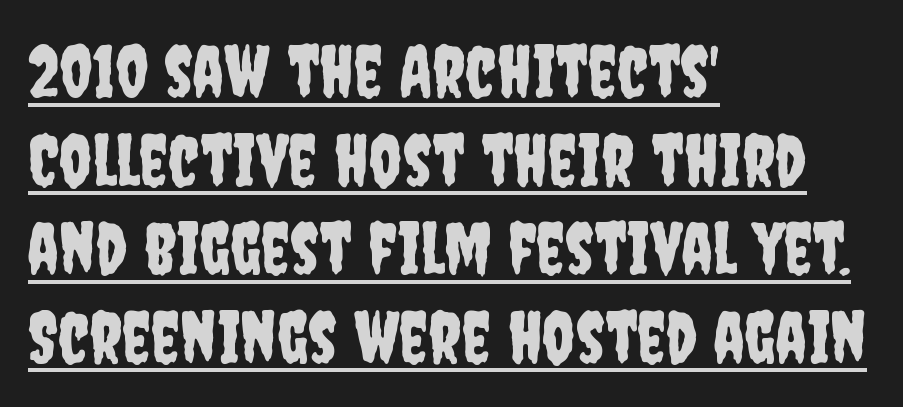
Q: Is the text italic (slanted)? A: No, it is upright.
Q: Is the typeface a serif or a sans-serif typeface? A: Sans-serif.
Q: Is the text underlined? A: Yes.
Q: How is the paragraph aligned? A: Left-aligned.
Q: Is the spacing between letters normal or unusually wide? A: Normal.
Q: Width (condensed, normal, or wide)? A: Condensed.
Q: Stroke contrast? A: Low.
Q: x-height? A: Large.
Q: Monospaced? A: No.
